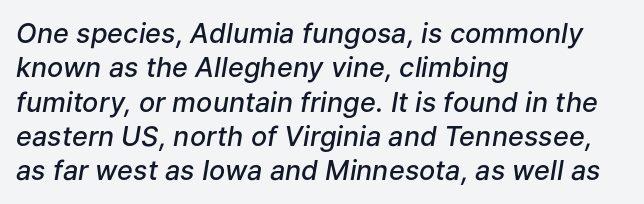
The text carries the slant typical of an italic or oblique font. The rendering keeps characters at their native spacing. The designer left line spacing at the default. If you drew a ruler down the left edge, every line would touch it. Typographic density is moderately raised because the face is semibold.
